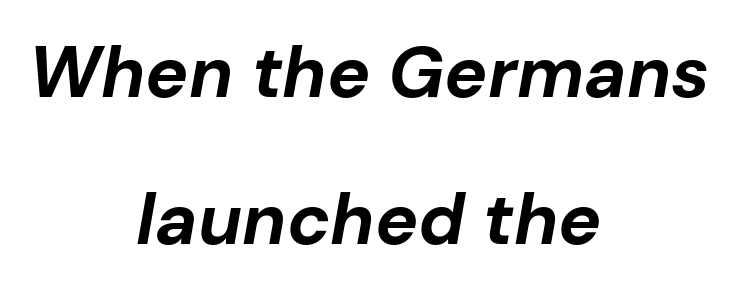
Q: Is the text bold? A: Yes.
Q: Is the text italic (slanted)? A: Yes, it leans right by about 10 degrees.
Q: Is the text underlined? A: No.
Q: How is the paragraph aligned? A: Centered.
Q: Is the spacing between letters normal or unusually wide? A: Normal.
Q: Is the spacing between lines tight, normal or loose? A: Loose.
Q: Width (condensed, normal, or wide)? A: Normal.
Q: Stroke contrast? A: Low.
Q: x-height? A: Medium.
Q: Monospaced? A: No.
